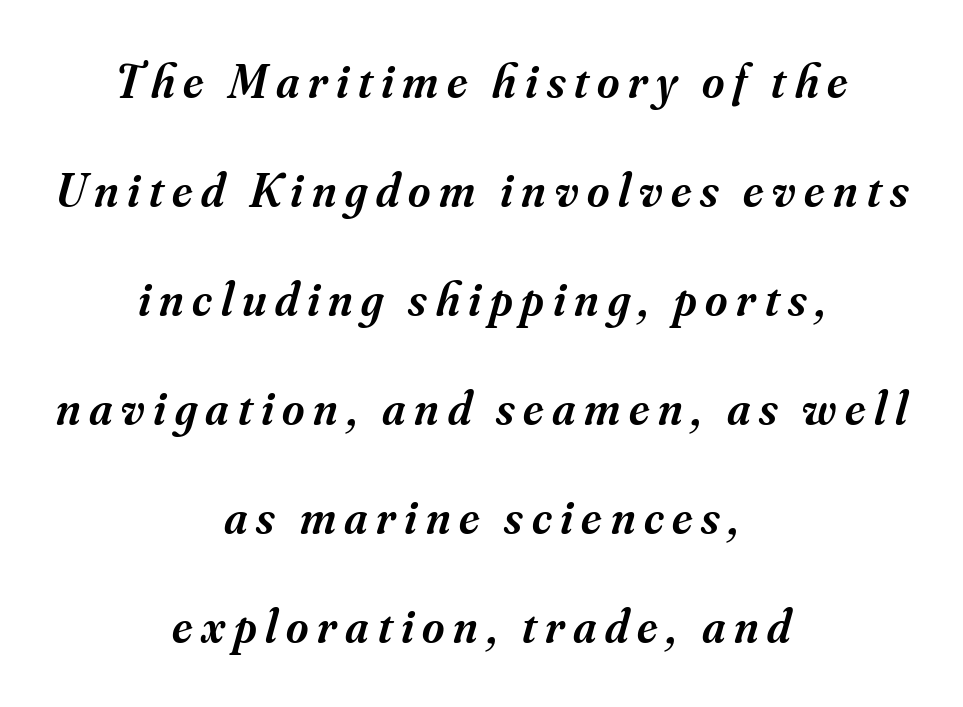
Tall strokes in this sample are angled rather than plumb. What's the leading like? Stretched, with rows far apart. A somewhat darkened texture: the type is semibold rather than bold. Do the characters align in a grid? No, the font is proportional. The rendering positions every line midway between the sides.
